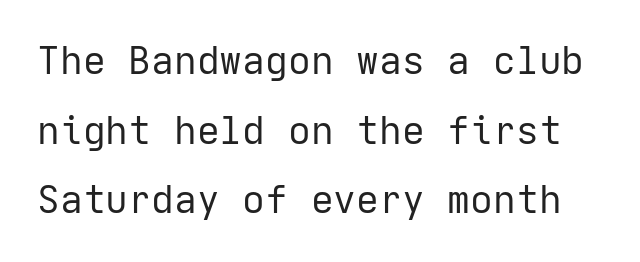
The image shows 38 px regular-weight sans-serif type, upright; set line spacing 1.83x, normal letter spacing, not underlined; low stroke contrast and a medium x-height.
